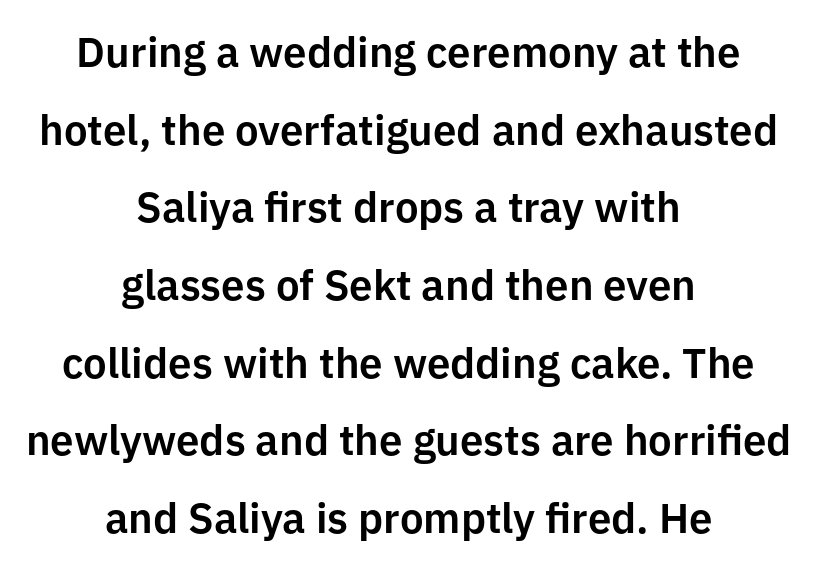
{"serif": "no", "italic": "no", "width": "normal", "stroke_contrast": "low", "x_height": "medium", "monospaced": "no", "underline": "no", "align": "center", "line_spacing_ratio": 1.85, "letter_spacing": "normal", "letter_spacing_em": 0.0, "glyph_px": 42}
